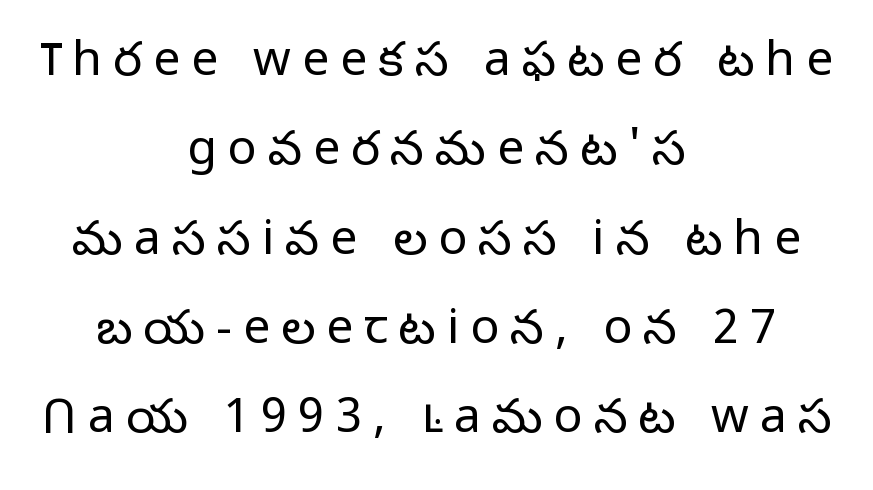
The image shows 48 px light sans-serif type, upright; set centered, line spacing 1.86x, unusually wide letter spacing (+0.23 em), not underlined; low stroke contrast and a medium x-height.
